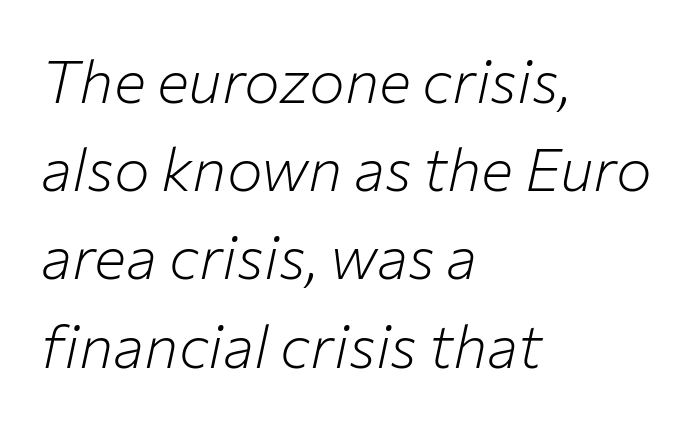
The image shows 60 px light type, italic (leaning right); set left-aligned, normal line spacing (1.47x), normal letter spacing, not underlined; low stroke contrast and a medium x-height.
